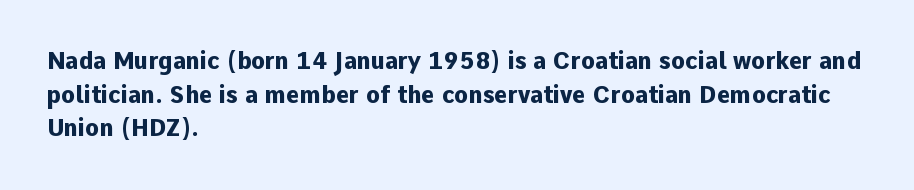
The image shows 23 px bold type, upright; set left-aligned, normal line spacing (1.46x), normal letter spacing, not underlined.
